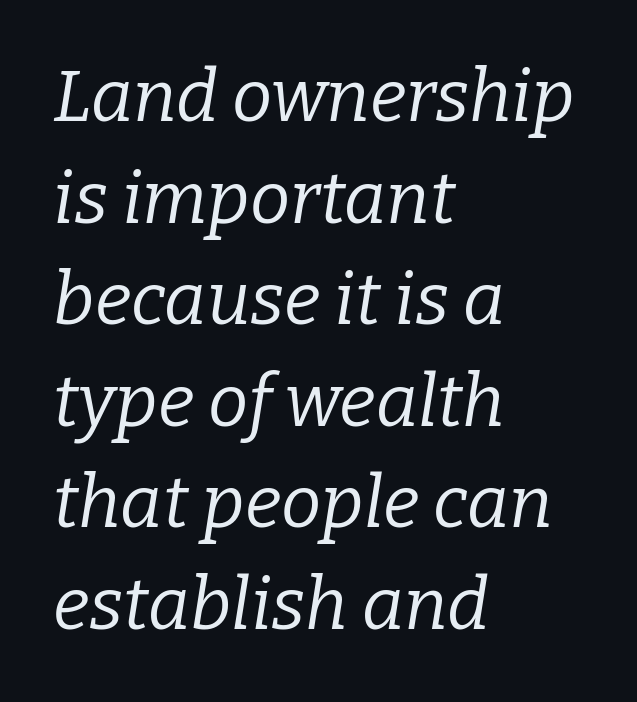
{"serif": "yes", "italic": "yes", "lean": "right", "slant_degrees": 9, "bold": "no", "weight": "regular", "width": "normal", "stroke_contrast": "low", "x_height": "medium", "monospaced": "no", "underline": "no", "align": "left", "line_spacing": "normal", "line_spacing_ratio": 1.41, "letter_spacing": "normal", "letter_spacing_em": 0.0, "glyph_px": 72}
